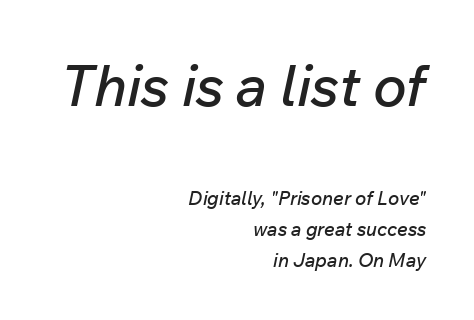
The image shows 57 px text type, italic (leaning right); set right-aligned, normal line spacing (1.61x), normal letter spacing, not underlined; the first (top) block is 3.0x larger; low stroke contrast and a medium x-height.
